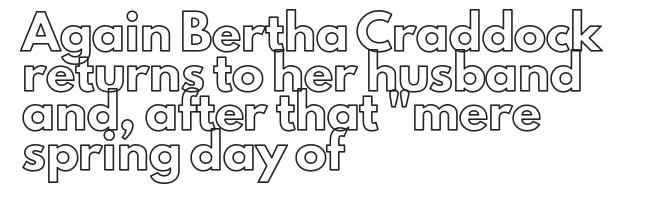
Q: Is the text italic (slanted)? A: No, it is upright.
Q: Is the text underlined? A: No.
Q: How is the paragraph aligned? A: Left-aligned.
Q: Is the spacing between letters normal or unusually wide? A: Normal.
Q: Width (condensed, normal, or wide)? A: Normal.
Q: x-height? A: Small.
Q: Monospaced? A: No.
